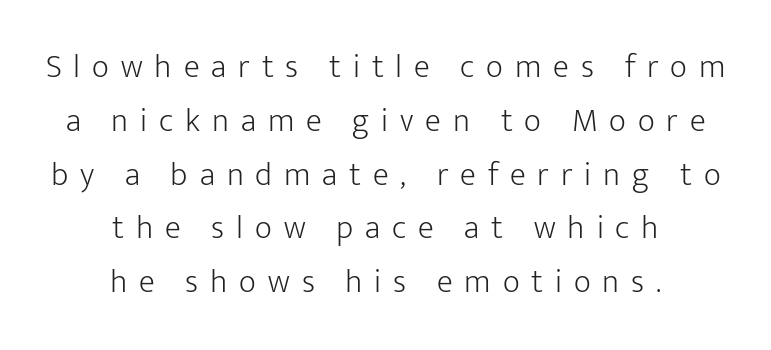
The image shows 33 px light sans-serif type, upright; set centered, normal line spacing (1.63x), unusually wide letter spacing (+0.36 em), not underlined; low stroke contrast and a medium x-height.
